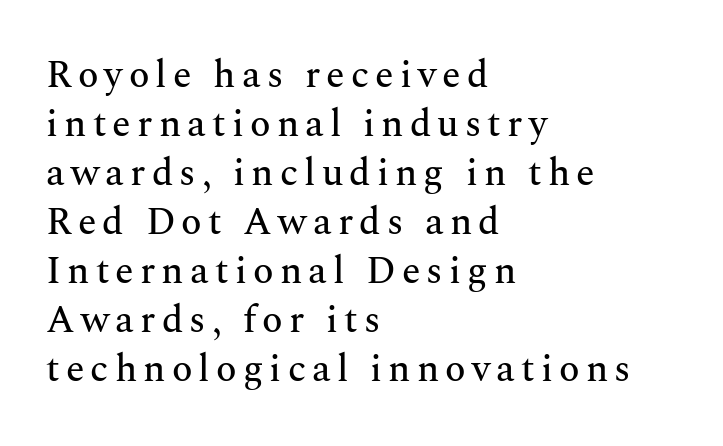
Q: Is the text italic (slanted)? A: No, it is upright.
Q: Is the typeface a serif or a sans-serif typeface? A: Serif.
Q: Is the text underlined? A: No.
Q: How is the paragraph aligned? A: Left-aligned.
Q: Is the spacing between lines tight, normal or loose? A: Normal.
Q: Width (condensed, normal, or wide)? A: Normal.
Q: Stroke contrast? A: Medium.
Q: x-height? A: Medium.
Q: Monospaced? A: No.
